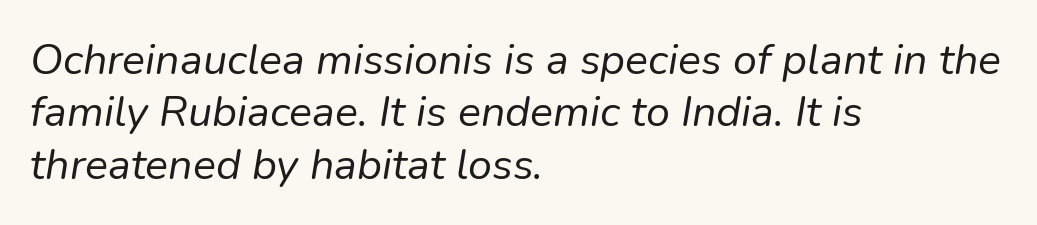
Descenders are the only things crossing below the line. The whole block is typeset with a tilt. Character widths vary here, with narrow letters taking less room than wide ones. Heaviness? Minimal to ordinary, like unemphasized prose. Compared with a centered layout, this one pins lines to the left instead. Nobody touched the tracking dial on this one.
